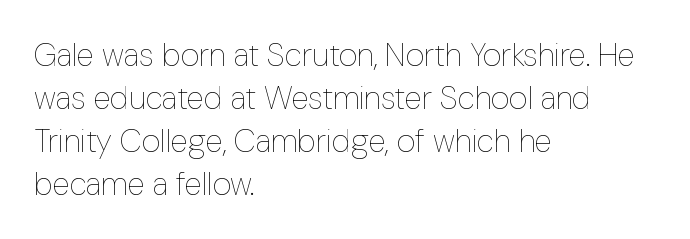
{"italic": "no", "bold": "no", "weight": "thin", "width": "condensed", "stroke_contrast": "low", "x_height": "medium", "monospaced": "no", "underline": "no", "align": "left", "line_spacing": "normal", "line_spacing_ratio": 1.34, "letter_spacing": "normal", "letter_spacing_em": 0.0, "glyph_px": 32}
